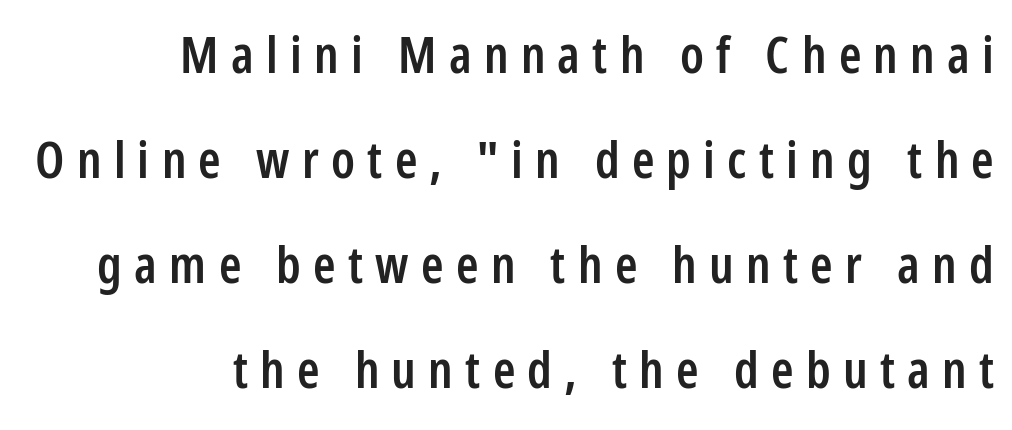
Loose tracking; the words dissolve into strings of separated letters. Are there feet on the stems? There aren't — it's a sans. Letters rest on an invisible, unmarked baseline. Every stem runs plumb, perpendicular to the baseline. Think of a printed novel: that variable character pitch is what you see here. Successive baselines arrive slowly, with a big drop between each.
